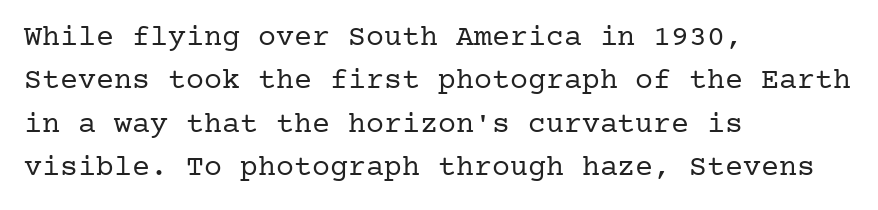
Q: Is the text bold? A: No.
Q: Is the text italic (slanted)? A: No, it is upright.
Q: Is the typeface a serif or a sans-serif typeface? A: Serif.
Q: Is the text underlined? A: No.
Q: How is the paragraph aligned? A: Left-aligned.
Q: Is the spacing between letters normal or unusually wide? A: Normal.
Q: Is the spacing between lines tight, normal or loose? A: Normal.
Q: Width (condensed, normal, or wide)? A: Normal.
Q: Stroke contrast? A: Low.
Q: x-height? A: Medium.
